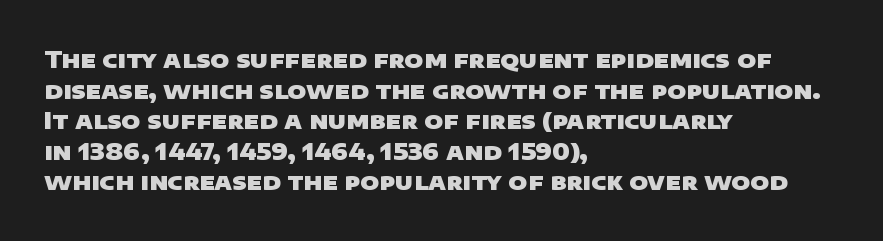
Q: Is the text bold? A: Yes.
Q: Is the text underlined? A: No.
Q: How is the paragraph aligned? A: Left-aligned.
Q: Is the spacing between letters normal or unusually wide? A: Normal.
Q: Is the spacing between lines tight, normal or loose? A: Normal.
